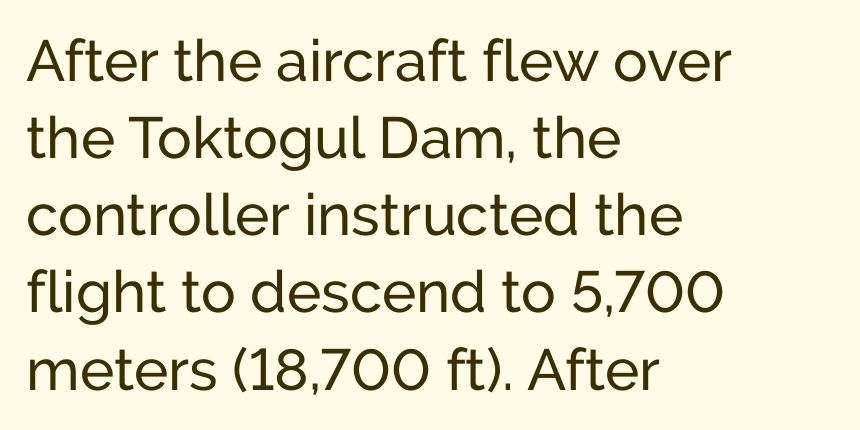
The image shows 58 px regular-weight sans-serif type, upright; set left-aligned, normal line spacing (1.33x), normal letter spacing, not underlined; low stroke contrast and a medium x-height.
